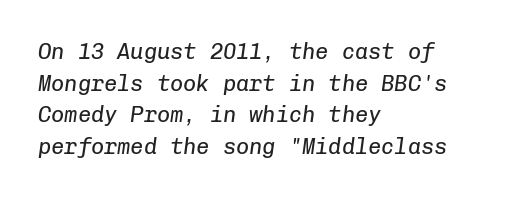
The image shows 22 px text type, italic (leaning right); set left-aligned, normal line spacing (1.44x), normal letter spacing, not underlined.
